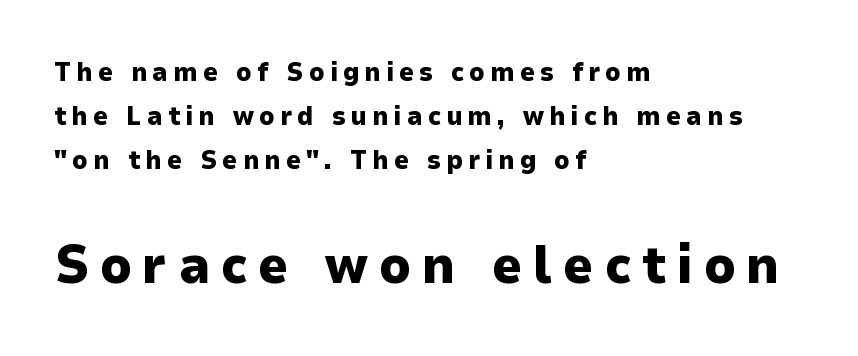
{"serif": "no", "italic": "no", "bold": "yes", "weight": "heavy", "width": "normal", "stroke_contrast": "low", "x_height": "medium", "monospaced": "no", "underline": "no", "align": "left", "line_spacing": "normal", "line_spacing_ratio": 1.7, "letter_spacing": "wide", "letter_spacing_em": 0.2, "larger_block": "second", "size_ratio": 2.04, "glyph_px": 53}
